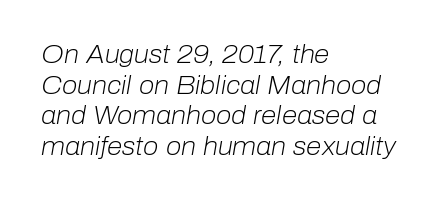
Observe the ordinary spacing: letters are neighbours, not strangers. Any mark beneath the type? The region is blank. Visually the block forms a straight wall on the left and a jagged coastline on the right. The specimen reads as italic at a glance. Compared with a typical body face, this is equally light or lighter still.
